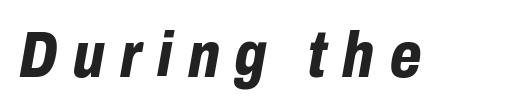
The image shows 65 px bold, condensed type, italic (leaning right); set unusually wide letter spacing (+0.24 em), not underlined; low stroke contrast and a medium x-height.
